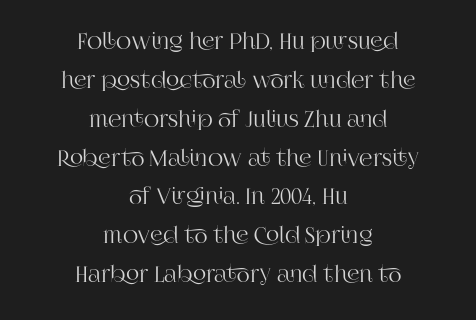
Observe the ordinary spacing: letters are neighbours, not strangers. The lines are quadded center. Only glyphs here, with clear space below each row. No italicization has been applied; the sample stays upright.
